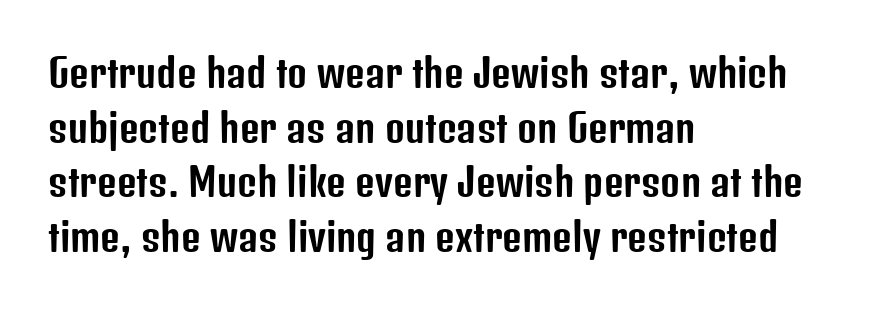
The image shows 38 px condensed sans-serif type, upright; set left-aligned, normal line spacing (1.44x), normal letter spacing, not underlined; low stroke contrast and a medium x-height.
